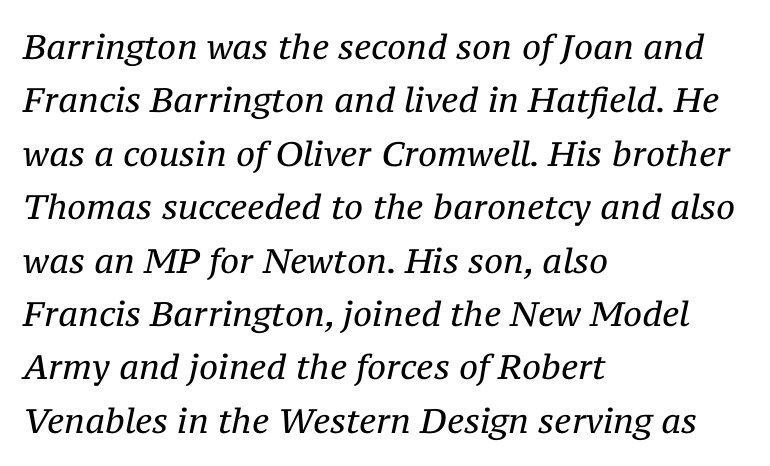
The image shows 34 px regular-weight serif type, italic (leaning right); set left-aligned, normal line spacing (1.57x), normal letter spacing, not underlined; medium stroke contrast and a medium x-height.
